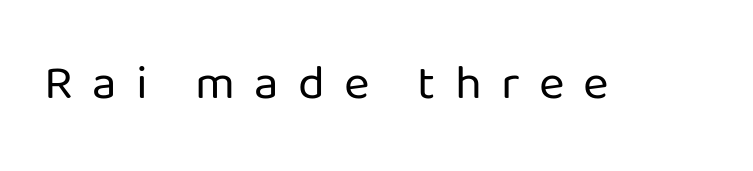
Nothing heavy about these letters — not bold at all. Each letter keeps its own natural width here, so spacing adapts to shape. You can tell from the bare stems that sans-serif type was used. Look at the tracking — it's clearly loosened, letters drifting apart.
